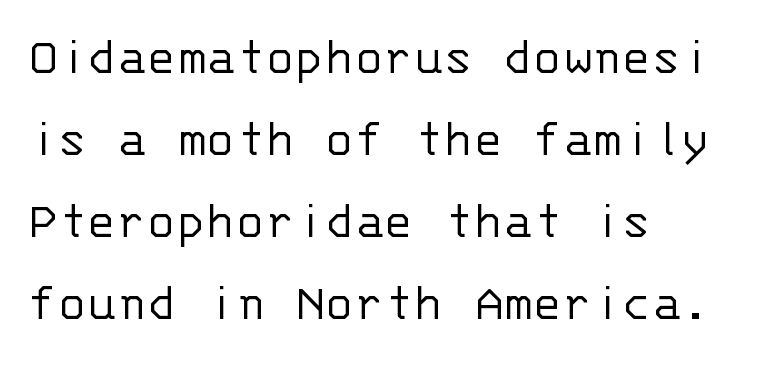
The image shows 55 px light sans-serif type, upright, monospaced; set left-aligned, normal line spacing (1.49x), normal letter spacing, not underlined; low stroke contrast and a large x-height.
